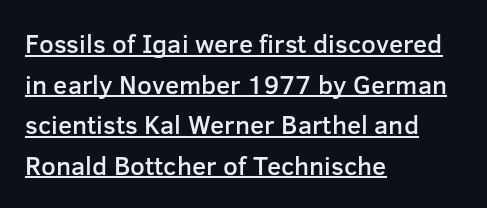
Notice the strokes are somewhat thickened but not fully heavy: this is a semibold. Quick note: interline space is typical. Each word holds together tightly as a unit, with standard inter-letter gaps. Notice how a bar underscores the lettering throughout.
